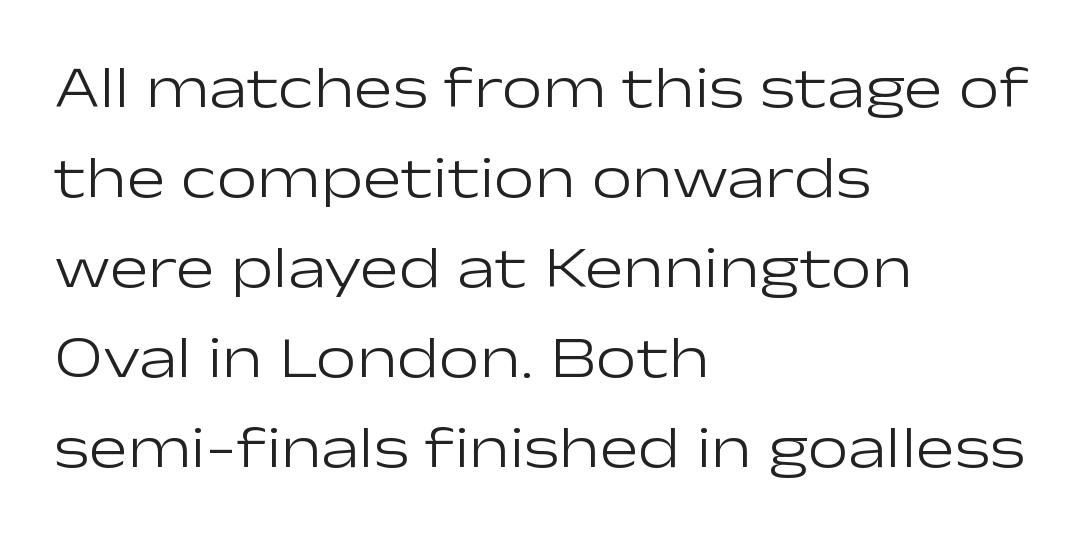
The image shows 58 px light, wide sans-serif type, upright; set left-aligned, normal line spacing (1.55x), normal letter spacing, not underlined; low stroke contrast and a medium x-height.
